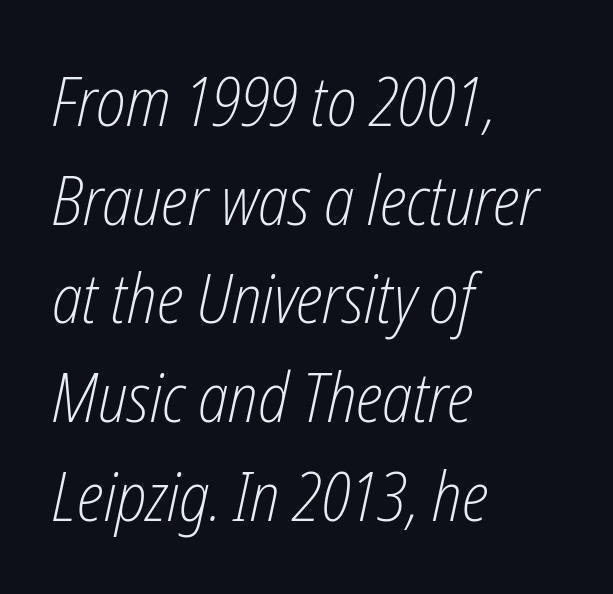
{"italic": "yes", "lean": "right", "slant_degrees": 12, "bold": "no", "weight": "light", "width": "condensed", "stroke_contrast": "low", "x_height": "medium", "monospaced": "no", "underline": "no", "align": "left", "line_spacing": "normal", "line_spacing_ratio": 1.43, "letter_spacing": "normal", "letter_spacing_em": 0.0, "glyph_px": 69}
